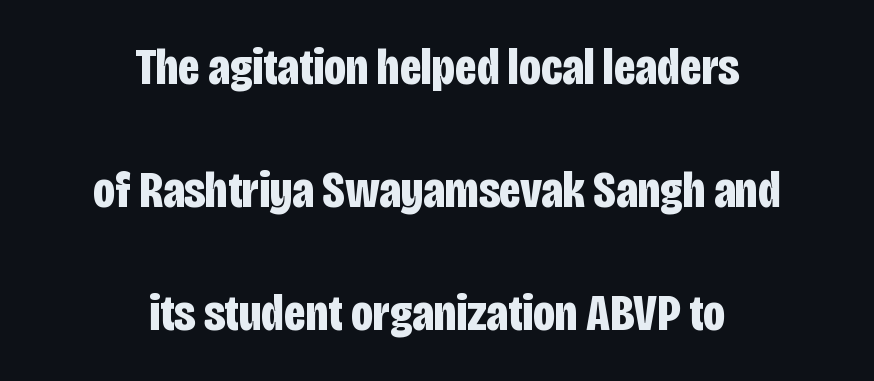
{"serif": "no", "italic": "no", "bold": "yes", "weight": "bold", "width": "condensed", "stroke_contrast": "low", "x_height": "large", "monospaced": "no", "underline": "no", "align": "center", "line_spacing": "loose", "line_spacing_ratio": 2.37, "letter_spacing": "normal", "letter_spacing_em": 0.0, "glyph_px": 52}
